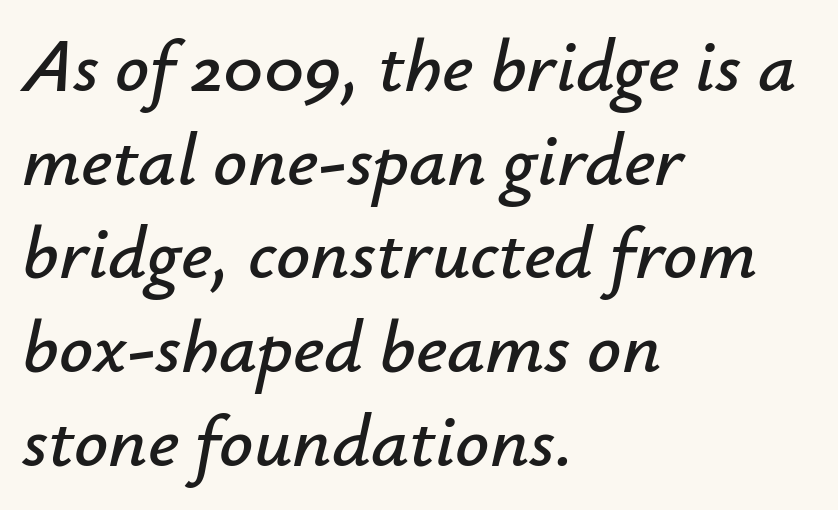
The image shows 75 px text type, italic (leaning right); set left-aligned, normal line spacing (1.25x), normal letter spacing, not underlined; low stroke contrast and a small x-height.
